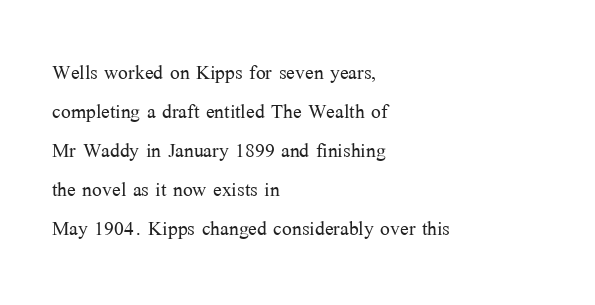
The image shows 26 px text type, upright; set left-aligned, normal line spacing (1.5x), normal letter spacing, not underlined.
